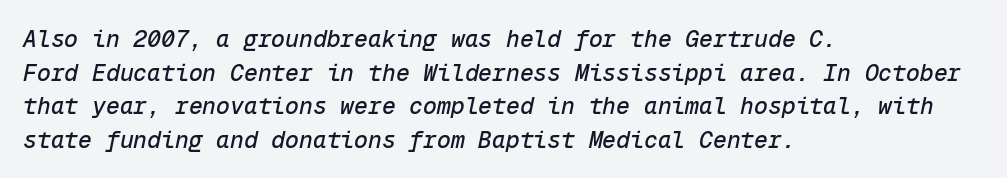
Horizontally, the lines are justified to the leading edge only. Whoever set this chose a conventional vertical rhythm. Inter-character spacing is left at the font's built-in metrics. Nobody drew a line under any word here. Yep, that's italic — everything's leaning.
